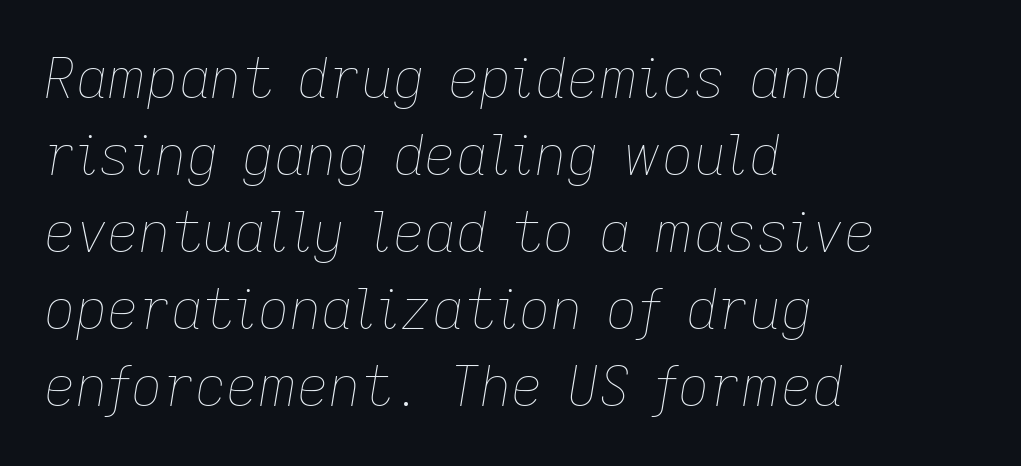
The image shows 55 px thin type, italic (leaning right); set left-aligned, normal line spacing (1.4x), normal letter spacing, not underlined; low stroke contrast and a medium x-height.
